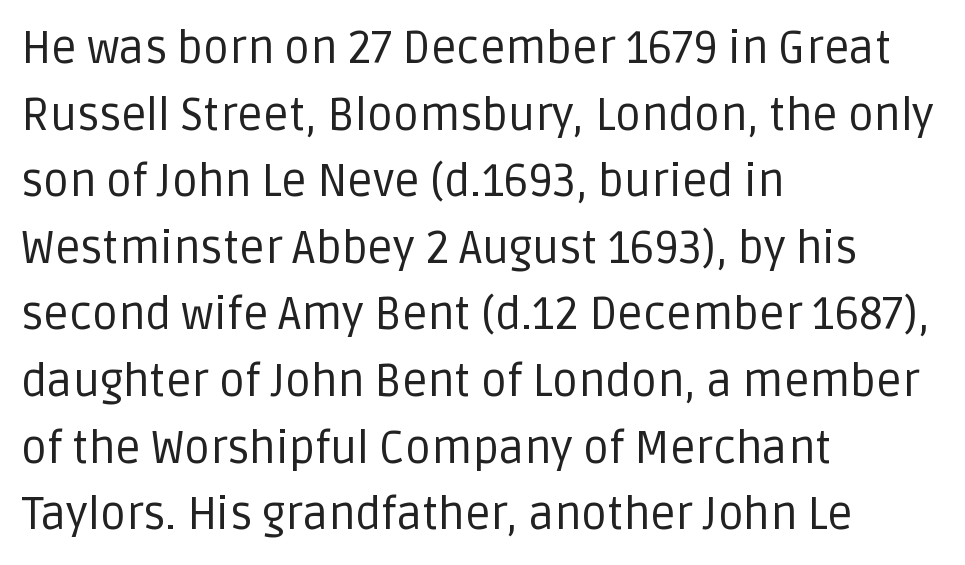
{"serif": "no", "italic": "no", "bold": "no", "weight": "regular", "width": "normal", "stroke_contrast": "low", "x_height": "large", "monospaced": "no", "underline": "no", "align": "left", "line_spacing": "normal", "line_spacing_ratio": 1.48, "letter_spacing": "normal", "letter_spacing_em": 0.0, "glyph_px": 45}
